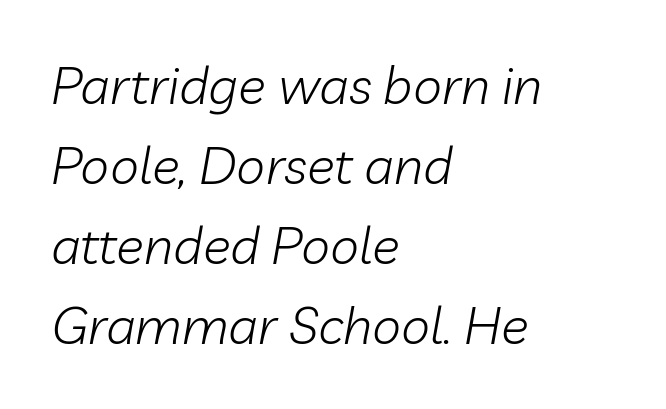
{"italic": "yes", "lean": "right", "slant_degrees": 10, "bold": "no", "weight": "light", "width": "normal", "stroke_contrast": "low", "x_height": "medium", "monospaced": "no", "underline": "no", "align": "left", "line_spacing": "normal", "line_spacing_ratio": 1.54, "letter_spacing": "normal", "letter_spacing_em": 0.0, "glyph_px": 52}
